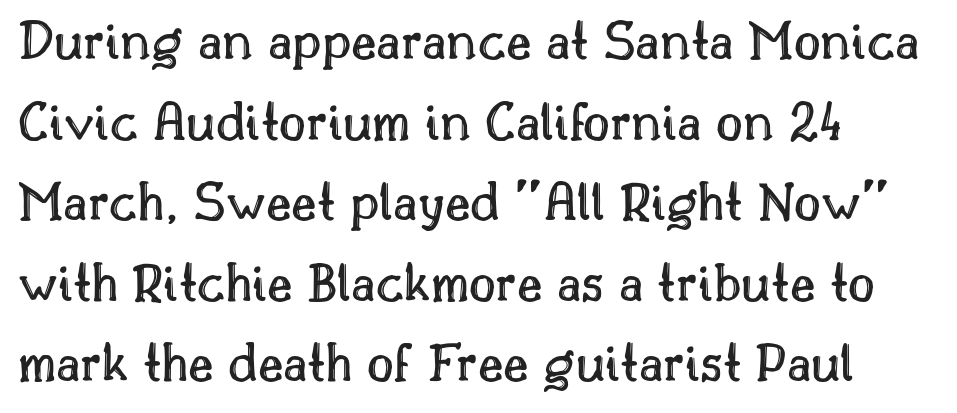
Proportional: the letters do not fall into vertical columns. The strip under each line holds only bare page. The typography opts for an upright posture over an oblique one. What stands out about the letter spacing? Nothing — it is the standard amount.
